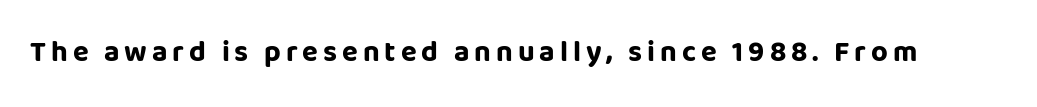
Proportional: the letters do not fall into vertical columns. Stroke terminals: plain, sans-serif. Strong, thick strokes mark this as bold type. The specimen reads as upright at a glance.
